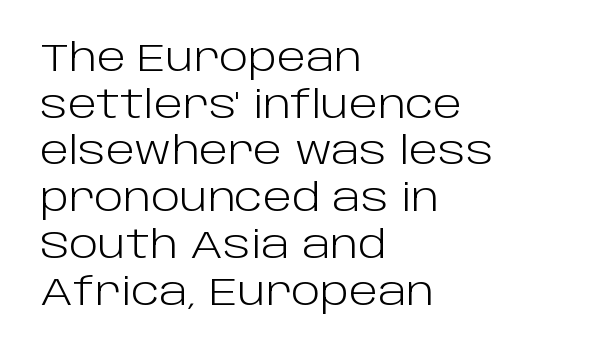
Q: Is the text bold? A: No.
Q: Is the text italic (slanted)? A: No, it is upright.
Q: Is the typeface a serif or a sans-serif typeface? A: Sans-serif.
Q: Is the text underlined? A: No.
Q: How is the paragraph aligned? A: Left-aligned.
Q: Is the spacing between letters normal or unusually wide? A: Normal.
Q: Width (condensed, normal, or wide)? A: Normal.
Q: Stroke contrast? A: Low.
Q: x-height? A: Large.
Q: Monospaced? A: No.
